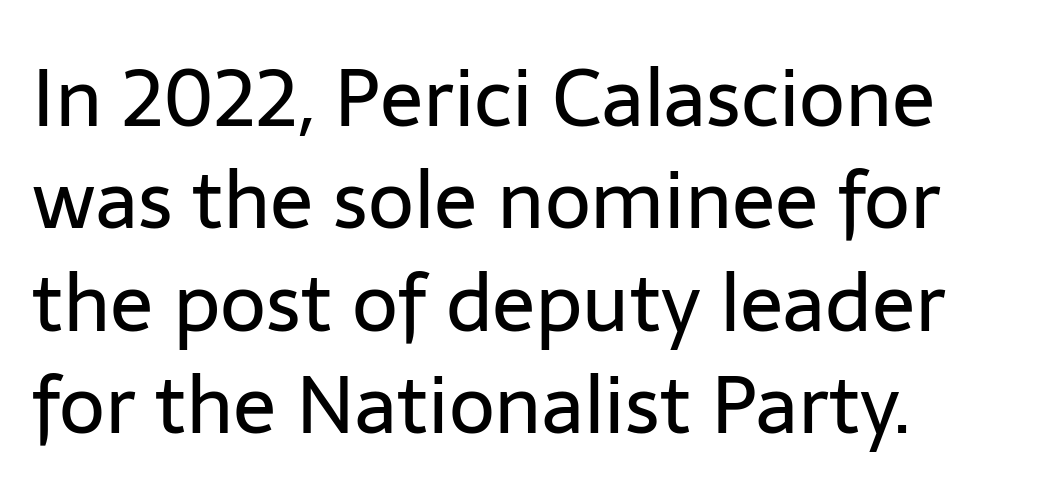
The image shows 80 px regular-weight sans-serif type, upright; set left-aligned, normal line spacing (1.28x), normal letter spacing, not underlined; low stroke contrast and a medium x-height.
